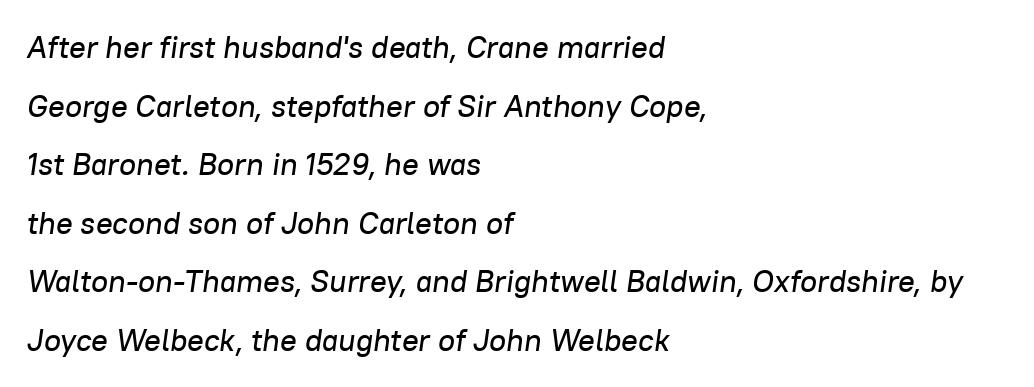
The image shows 31 px text type, italic (leaning right); set left-aligned, line spacing 1.89x, normal letter spacing, not underlined; low stroke contrast and a medium x-height.
